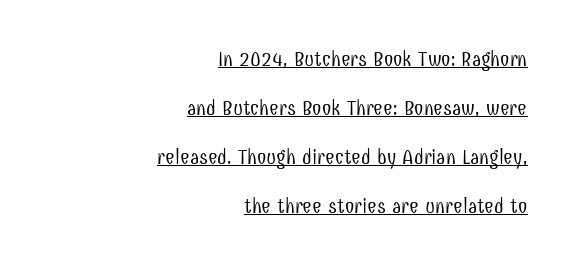
{"italic": "no", "bold": "no", "underline": "yes", "align": "right", "line_spacing": "loose", "line_spacing_ratio": 2.34, "letter_spacing": "normal", "letter_spacing_em": 0.0, "glyph_px": 21}
